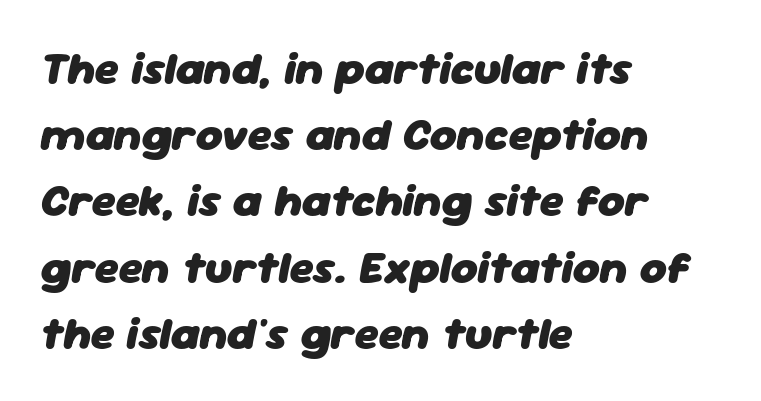
The image shows 46 px heavy type, italic (leaning right); set left-aligned, normal line spacing (1.44x), normal letter spacing, not underlined; low stroke contrast and a medium x-height.
